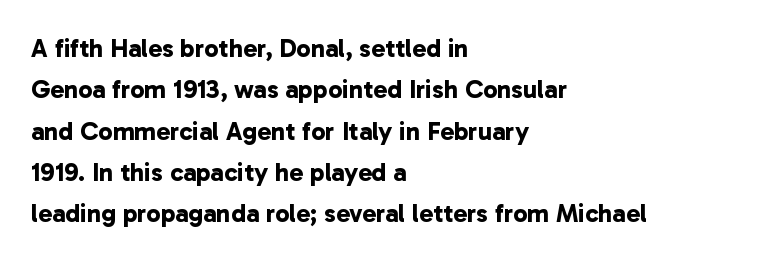
The image shows 26 px bold type; set left-aligned, normal line spacing (1.59x), normal letter spacing, not underlined.
